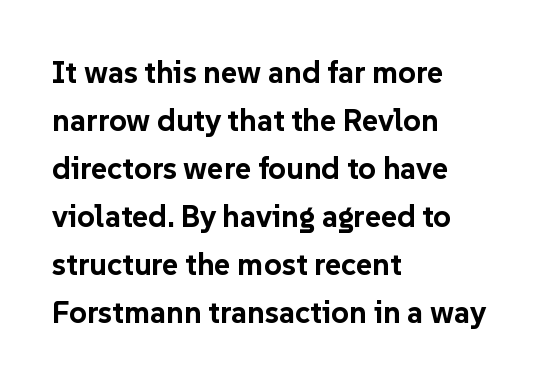
Is this a sans? Yes — the strokes have no serifs. The face used here is proportionally spaced, like ordinary book or web type. On the weight axis this lands at bold, roughly 700. The rendering anchors every line to the left-hand side. Words float on clear page, feet unadorned. Students, observe: this is what conventionally led text looks like.
